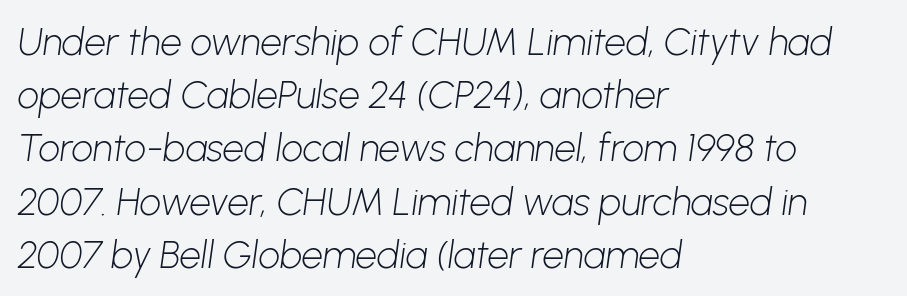
{"serif": "no", "bold": "no", "weight": "light", "width": "normal", "stroke_contrast": "low", "x_height": "medium", "monospaced": "no", "underline": "no", "align": "left", "line_spacing": "normal", "line_spacing_ratio": 1.4, "letter_spacing": "normal", "letter_spacing_em": 0.0, "glyph_px": 38}
